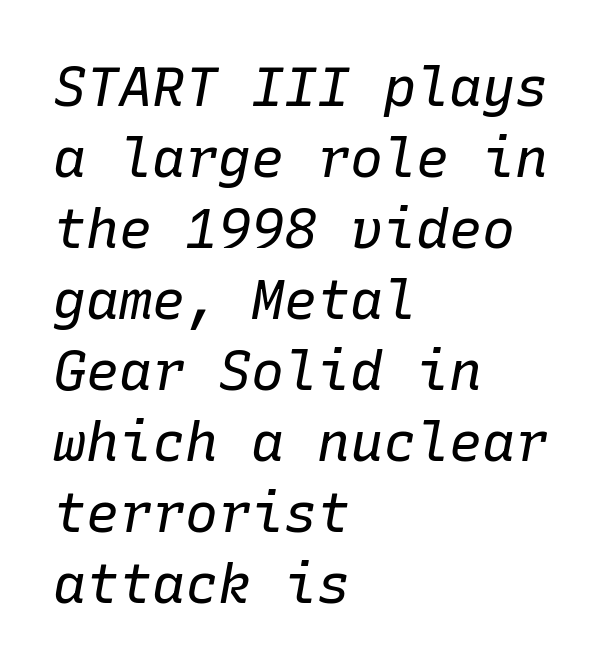
Q: Is the text bold? A: No.
Q: Is the text italic (slanted)? A: Yes, it leans right by about 10 degrees.
Q: Is the text underlined? A: No.
Q: How is the paragraph aligned? A: Left-aligned.
Q: Is the spacing between letters normal or unusually wide? A: Normal.
Q: Is the spacing between lines tight, normal or loose? A: Normal.
Q: Width (condensed, normal, or wide)? A: Normal.
Q: Stroke contrast? A: Low.
Q: x-height? A: Medium.
Q: Monospaced? A: Yes.
